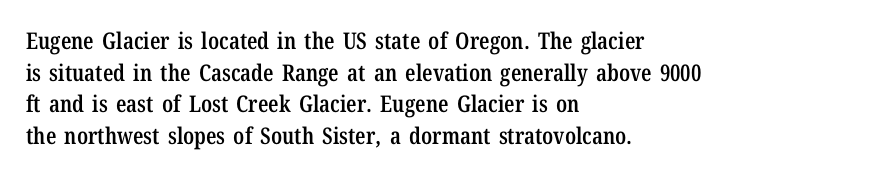
How would I describe the line gaps? Plain and ordinary. A fair bit of extra ink — the face is semibold, not bold. Check the space under the baseline: it is left empty. Style check: upright.
